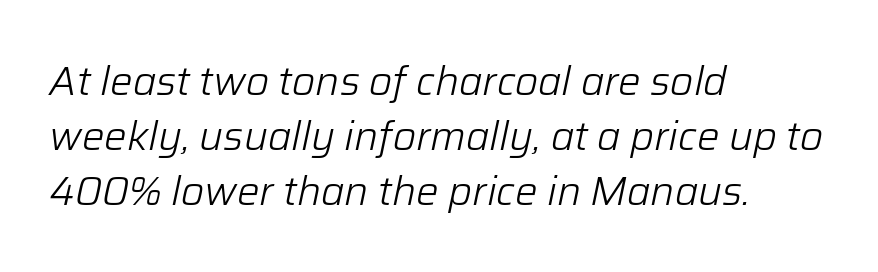
{"italic": "yes", "lean": "right", "slant_degrees": 12, "bold": "no", "weight": "light", "width": "normal", "stroke_contrast": "low", "x_height": "medium", "monospaced": "no", "underline": "no", "align": "left", "line_spacing": "normal", "line_spacing_ratio": 1.37, "letter_spacing": "normal", "letter_spacing_em": 0.0, "glyph_px": 40}
